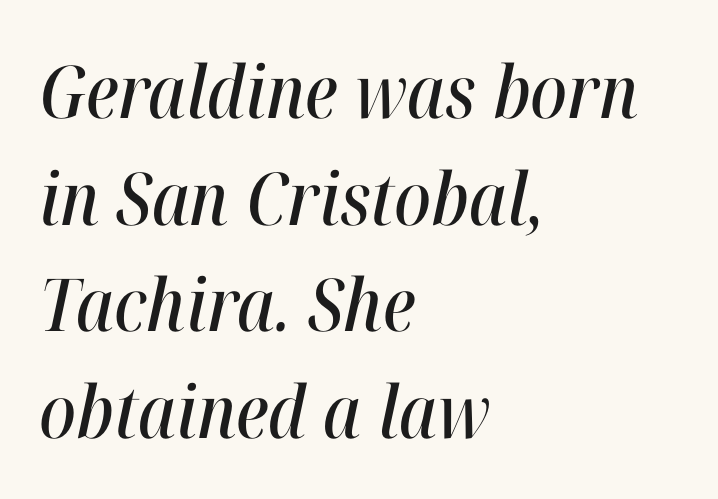
These lines are rendered in a variable-pitch font. Where is the straight margin? On the left. Words float on clear page, feet unadorned. Is the letter spacing exaggerated? No — it looks like the ordinary default. Line spacing here is normal. Slanted lettering throughout.
